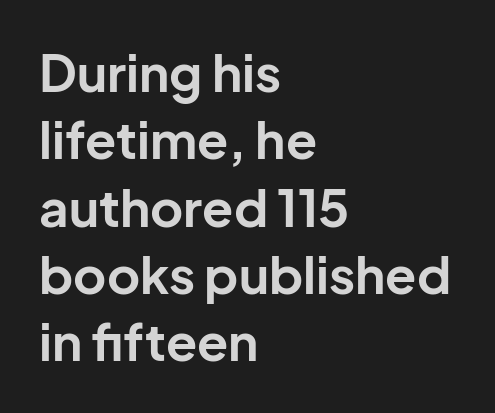
The zone under the glyphs is completely vacant. Vertical spacing — default. Think of a printed novel: that variable character pitch is what you see here. The passage is arranged the way most books set body copy — flush left. Classification — sans serif.
